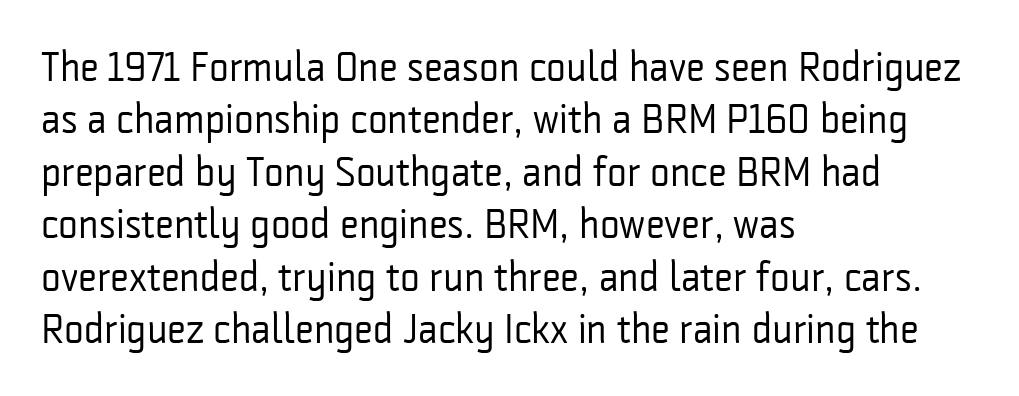
{"serif": "no", "italic": "no", "bold": "no", "weight": "regular", "width": "condensed", "stroke_contrast": "low", "x_height": "medium", "monospaced": "no", "underline": "no", "align": "left", "line_spacing": "normal", "line_spacing_ratio": 1.25, "letter_spacing": "normal", "letter_spacing_em": 0.0, "glyph_px": 42}
